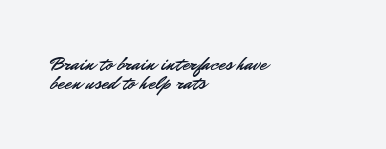
{"underline": "no", "align": "left", "line_spacing": "tight", "line_spacing_ratio": 0.96, "letter_spacing": "normal", "letter_spacing_em": 0.0, "glyph_px": 20}
